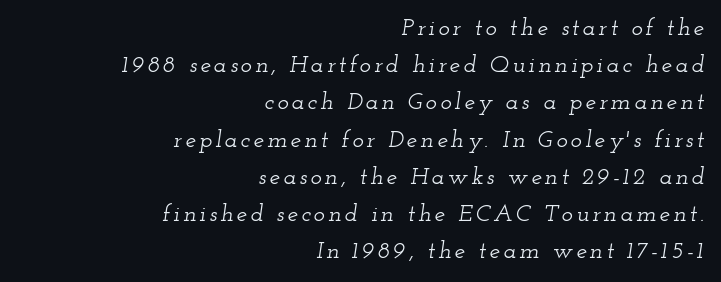
The image shows 24 px text type, italic (leaning right); set right-aligned, normal line spacing (1.55x), not underlined.
